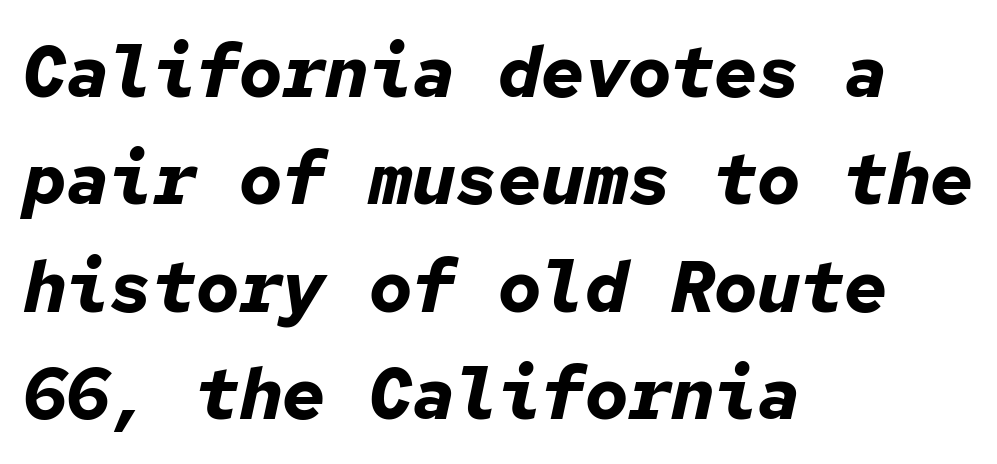
{"italic": "yes", "lean": "right", "slant_degrees": 12, "bold": "yes", "weight": "bold", "width": "normal", "stroke_contrast": "low", "x_height": "medium", "monospaced": "yes", "underline": "no", "align": "left", "line_spacing": "normal", "line_spacing_ratio": 1.49, "letter_spacing": "normal", "letter_spacing_em": 0.0, "glyph_px": 72}
